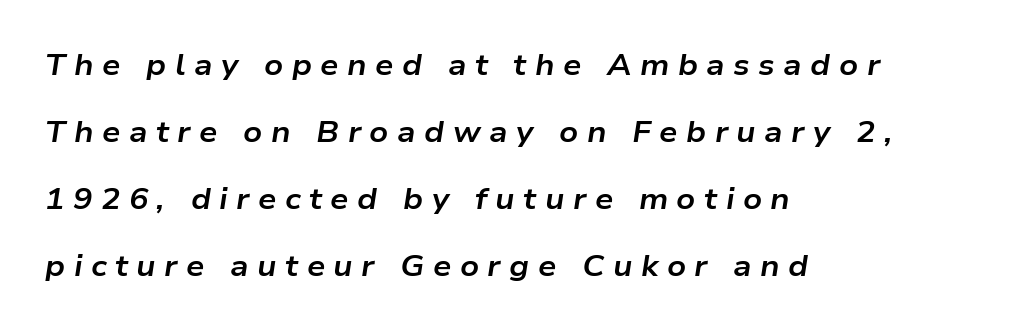
The image shows 29 px bold, wide type, italic (leaning right); set left-aligned, loose line spacing (2.31x), unusually wide letter spacing (+0.29 em), not underlined; low stroke contrast and a medium x-height.
